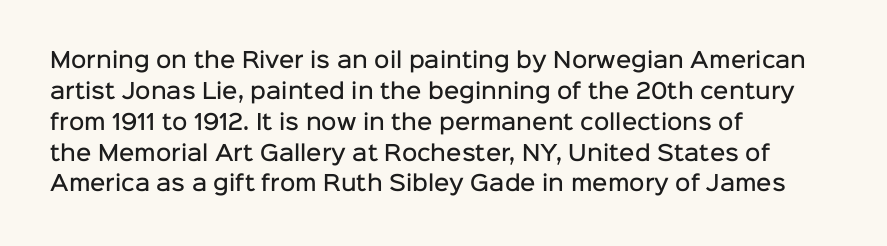
The lines are quadded left. No word sits above an underline. A typesetter would mark this as roman, not italic. Observe the ordinary spacing: letters are neighbours, not strangers.
